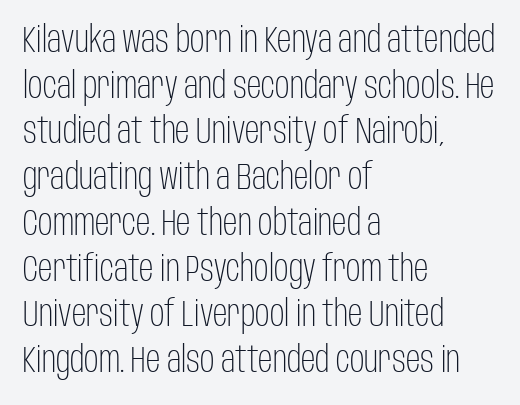
The image shows 36 px light, condensed sans-serif type, upright; set left-aligned, normal line spacing (1.27x), normal letter spacing, not underlined; low stroke contrast and a large x-height.
